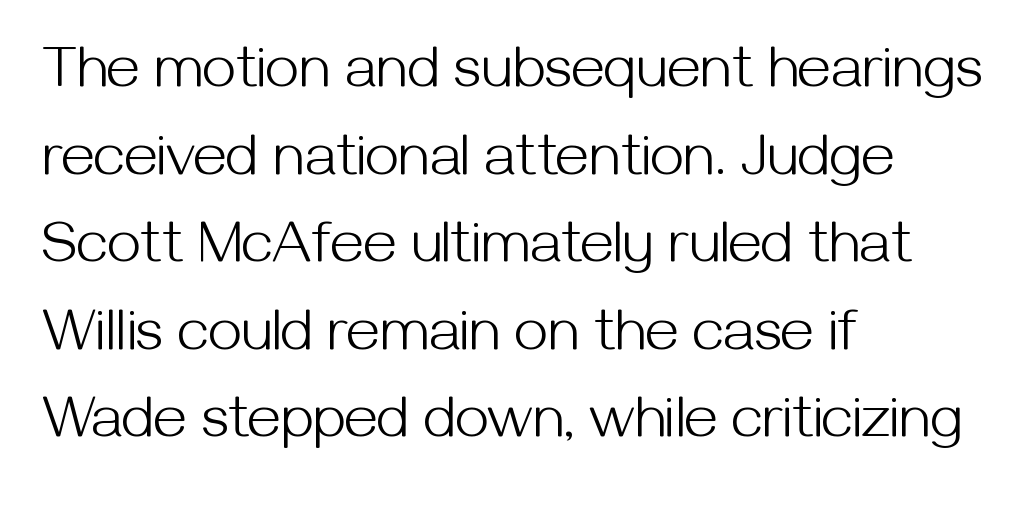
The image shows 60 px light sans-serif type, upright; set left-aligned, normal line spacing (1.46x), normal letter spacing, not underlined; medium stroke contrast and a medium x-height.
